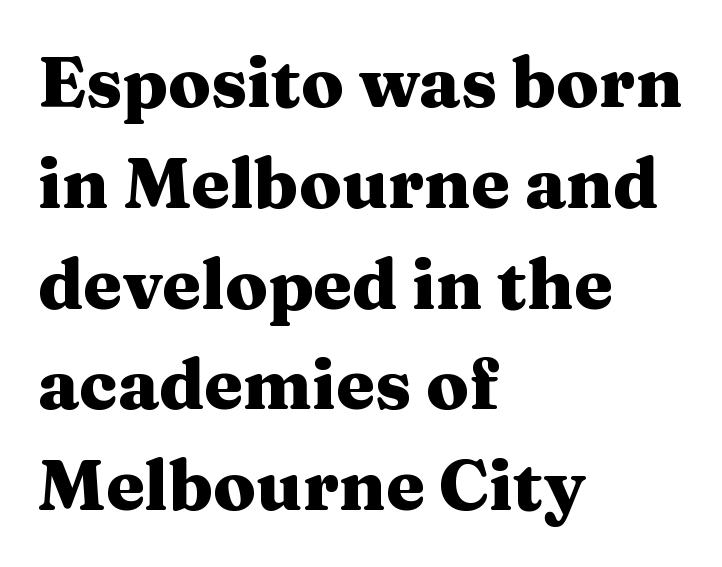
The image shows 70 px heavy, wide serif type, upright; set left-aligned, normal line spacing (1.44x), normal letter spacing, not underlined; medium stroke contrast and a medium x-height.
